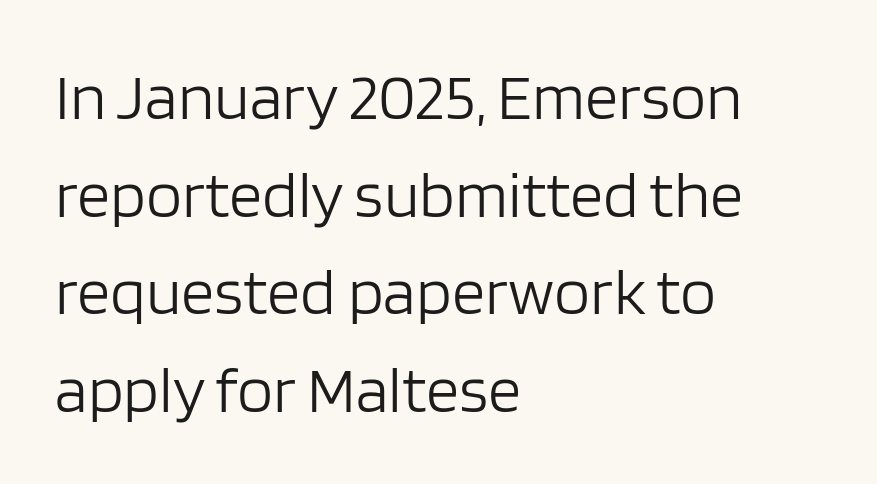
Honestly, there is no underline to notice here at all. Are there feet on the stems? There aren't — it's a sans. Unbolded letterforms with no extra heft. You can tell it's not italic because the verticals are truly vertical. Visually the block forms a straight wall on the left and a jagged coastline on the right.
